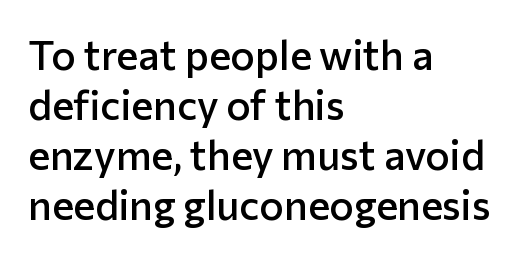
Q: Is the text bold? A: Semi-bold.
Q: Is the text italic (slanted)? A: No, it is upright.
Q: Is the typeface a serif or a sans-serif typeface? A: Sans-serif.
Q: Is the text underlined? A: No.
Q: How is the paragraph aligned? A: Left-aligned.
Q: Is the spacing between letters normal or unusually wide? A: Normal.
Q: Width (condensed, normal, or wide)? A: Normal.
Q: Stroke contrast? A: Low.
Q: x-height? A: Medium.
Q: Monospaced? A: No.
